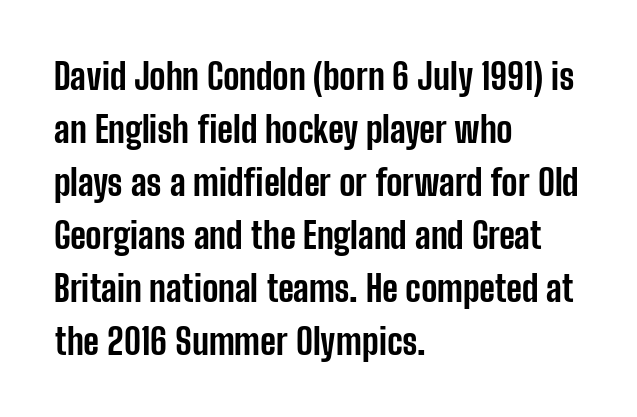
{"serif": "no", "italic": "no", "bold": "yes", "weight": "bold", "width": "condensed", "stroke_contrast": "low", "x_height": "medium", "monospaced": "no", "underline": "no", "align": "left", "line_spacing": "normal", "line_spacing_ratio": 1.47, "letter_spacing": "normal", "letter_spacing_em": 0.0, "glyph_px": 36}
